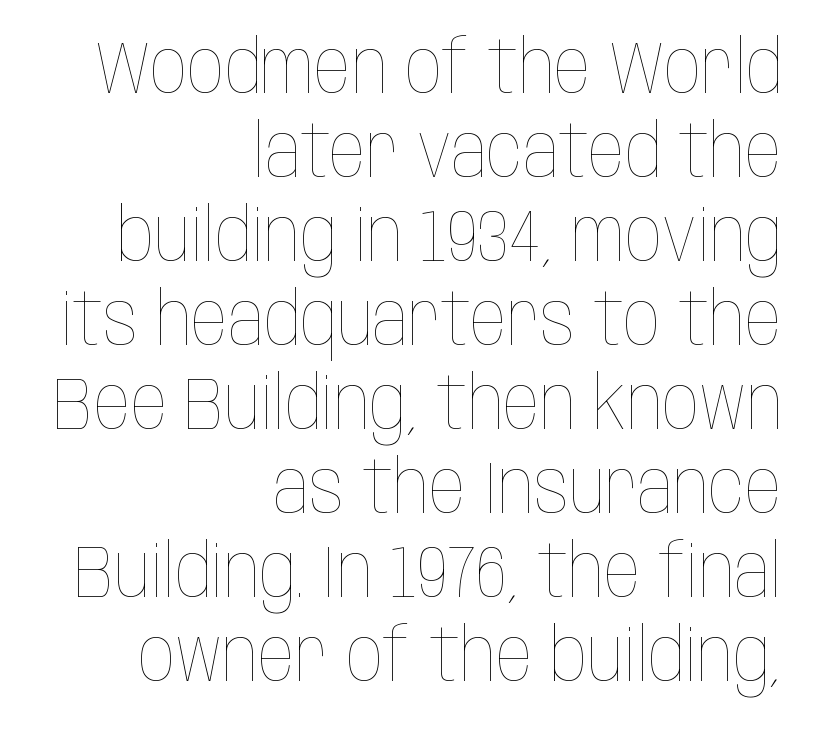
{"italic": "no", "bold": "no", "weight": "thin", "width": "condensed", "stroke_contrast": "low", "x_height": "large", "monospaced": "no", "underline": "no", "align": "right", "line_spacing": "tight", "line_spacing_ratio": 1.15, "letter_spacing": "normal", "letter_spacing_em": 0.0, "glyph_px": 73}
